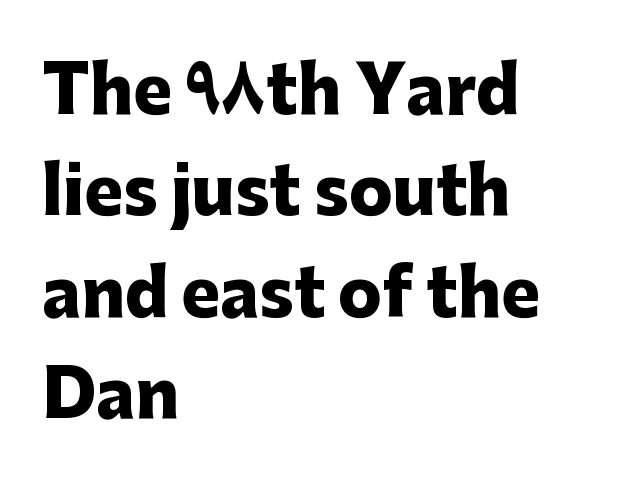
Q: Is the text bold? A: Yes.
Q: Is the text italic (slanted)? A: No, it is upright.
Q: Is the typeface a serif or a sans-serif typeface? A: Sans-serif.
Q: Is the text underlined? A: No.
Q: How is the paragraph aligned? A: Left-aligned.
Q: Is the spacing between letters normal or unusually wide? A: Normal.
Q: Is the spacing between lines tight, normal or loose? A: Normal.
Q: Width (condensed, normal, or wide)? A: Normal.
Q: Stroke contrast? A: Low.
Q: x-height? A: Medium.
Q: Monospaced? A: No.
